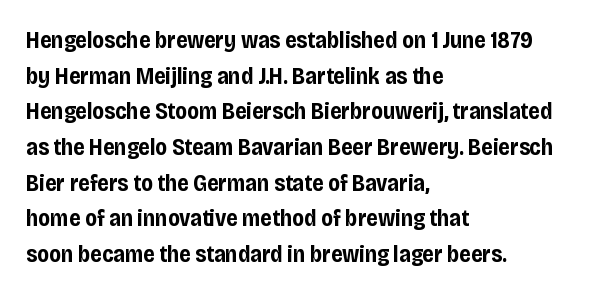
Is the block centered? No — it sits flush against the left margin. A full-strength bold gives these letters their thick strokes. The zone under the glyphs is completely vacant. This sample uses an upright cut, with every glyph sitting square on the baseline. The passage shown has conventional tracking throughout. The line-height multiplier appears to be the usual default.
